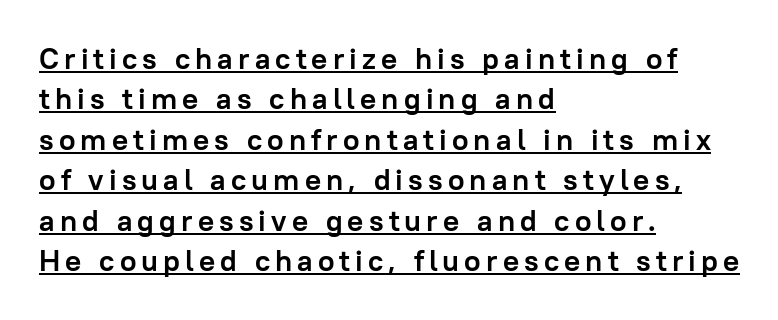
The image shows 30 px semibold sans-serif type, upright; set left-aligned, normal line spacing (1.35x), underlined; low stroke contrast and a medium x-height.
